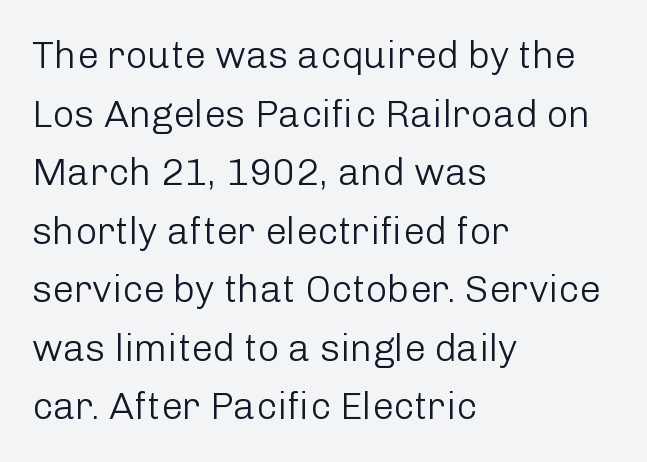
No extra ink here — the face is not bold. Successive baselines arrive at the customary interval. Varying glyph widths throughout — classic text-font behaviour. The lettering holds an erect, upright posture throughout.
